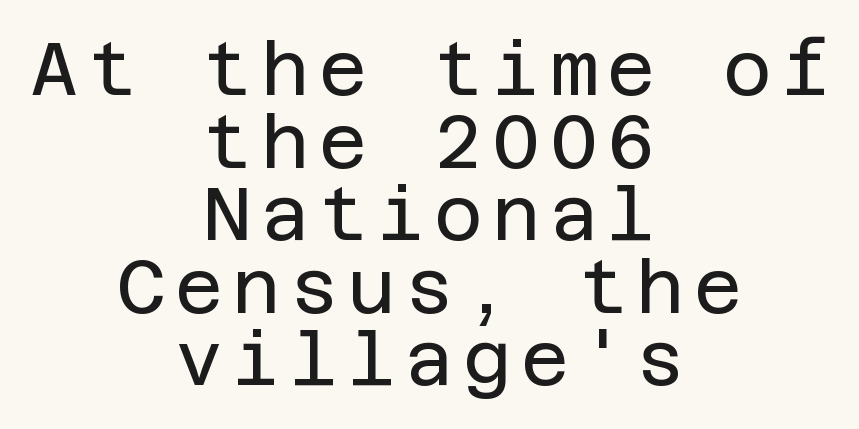
The image shows 74 px regular-weight sans-serif type, upright; set centered, tight line spacing (0.98x), not underlined; low stroke contrast and a large x-height.
